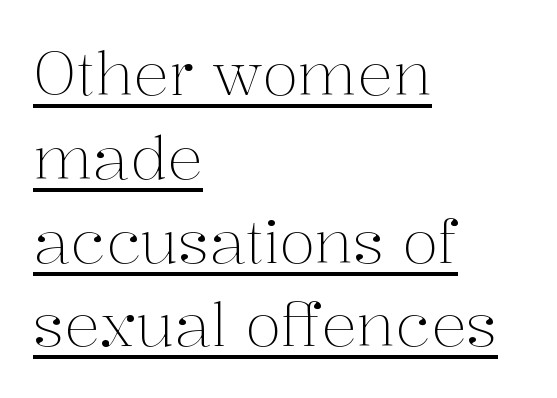
Q: Is the text bold? A: No.
Q: Is the text italic (slanted)? A: No, it is upright.
Q: Is the typeface a serif or a sans-serif typeface? A: Serif.
Q: Is the text underlined? A: Yes.
Q: How is the paragraph aligned? A: Left-aligned.
Q: Is the spacing between letters normal or unusually wide? A: Normal.
Q: Is the spacing between lines tight, normal or loose? A: Normal.
Q: Width (condensed, normal, or wide)? A: Normal.
Q: Stroke contrast? A: Medium.
Q: x-height? A: Medium.
Q: Monospaced? A: No.
